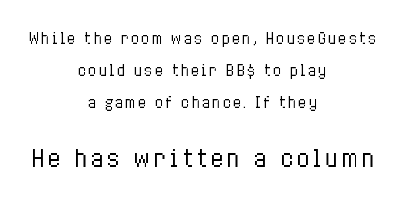
Q: Is the text bold? A: No.
Q: Is the text italic (slanted)? A: No, it is upright.
Q: Is the text underlined? A: No.
Q: How is the paragraph aligned? A: Centered.
Q: Is the spacing between lines tight, normal or loose? A: Loose.
Q: Which block of text is set in a larger size, the first (top) or the second (bottom)? A: The second (bottom) one.
